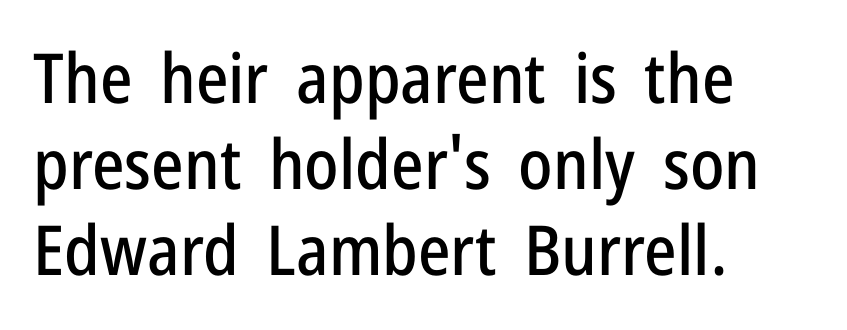
{"serif": "no", "italic": "no", "width": "condensed", "stroke_contrast": "low", "x_height": "medium", "monospaced": "no", "underline": "no", "align": "left", "line_spacing": "normal", "line_spacing_ratio": 1.25, "letter_spacing": "normal", "letter_spacing_em": 0.0, "glyph_px": 69}
